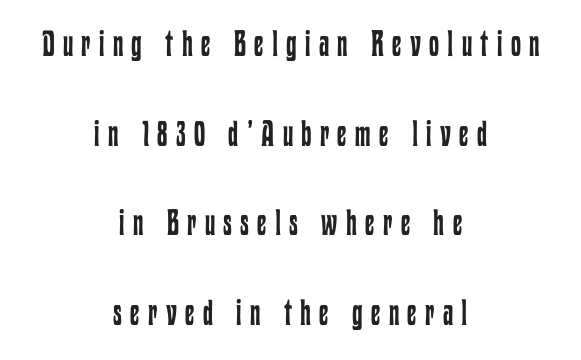
{"italic": "no", "bold": "no", "weight": "regular", "width": "condensed", "stroke_contrast": "low", "x_height": "medium", "monospaced": "no", "underline": "no", "align": "center", "line_spacing": "loose", "line_spacing_ratio": 2.49, "letter_spacing": "wide", "letter_spacing_em": 0.23, "glyph_px": 36}
